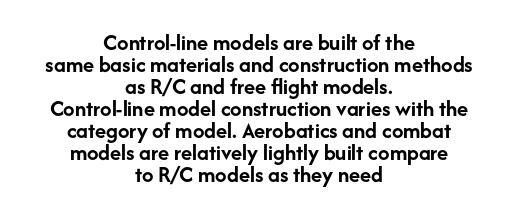
{"italic": "no", "bold": "yes", "underline": "no", "align": "center", "line_spacing": "tight", "line_spacing_ratio": 0.96, "letter_spacing": "normal", "letter_spacing_em": 0.0, "glyph_px": 23}
